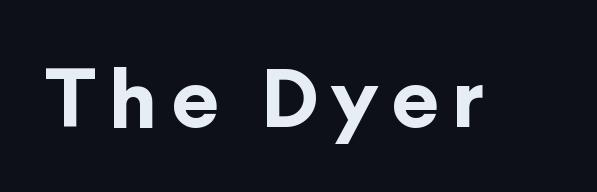
The characters display no serif detailing; their extremities are plain. The type sits square on the baseline with zero lean. The glyphs are unaccompanied by any horizontal stroke below them. Typesetter's note: full bold, strokes at maximum text heaviness. The letters advance in unequal steps, a hallmark of proportional type.
